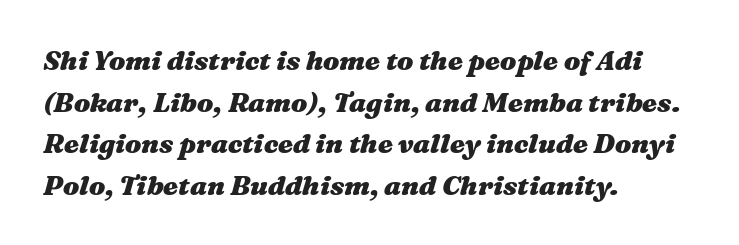
{"italic": "yes", "lean": "right", "slant_degrees": 16, "bold": "yes", "underline": "no", "align": "left", "line_spacing": "normal", "line_spacing_ratio": 1.54, "letter_spacing": "normal", "letter_spacing_em": 0.0, "glyph_px": 27}
